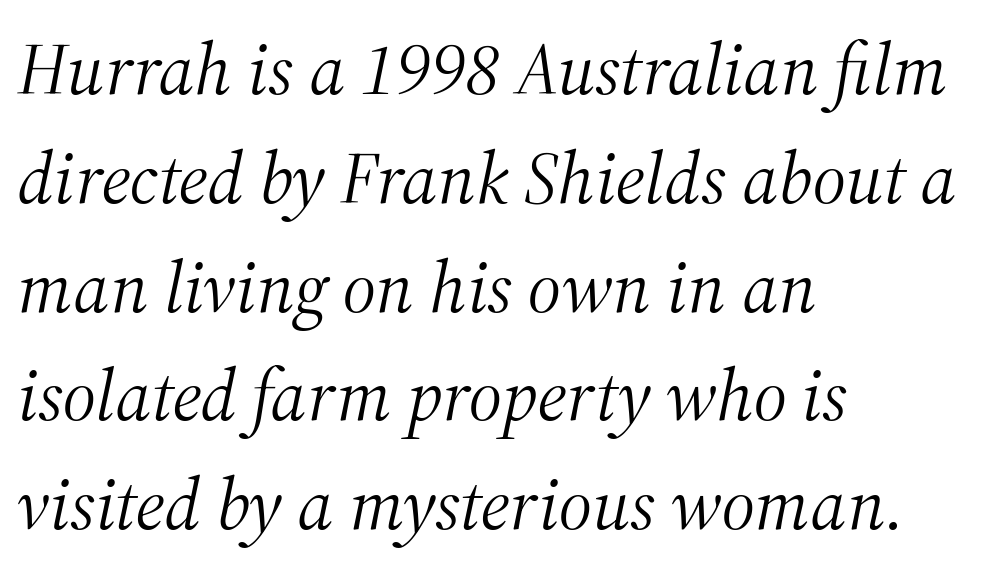
Q: Is the text bold? A: No.
Q: Is the text italic (slanted)? A: Yes, it leans right by about 12 degrees.
Q: Is the typeface a serif or a sans-serif typeface? A: Serif.
Q: Is the text underlined? A: No.
Q: How is the paragraph aligned? A: Left-aligned.
Q: Is the spacing between letters normal or unusually wide? A: Normal.
Q: Is the spacing between lines tight, normal or loose? A: Normal.
Q: Width (condensed, normal, or wide)? A: Normal.
Q: Stroke contrast? A: Medium.
Q: x-height? A: Medium.
Q: Monospaced? A: No.
